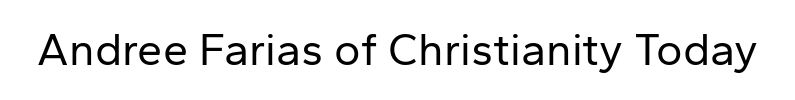
Look at the tracking — it's just the regular setting, nothing added. To sum up the face: it is a sans, with no serifs. Varying glyph widths throughout — classic text-font behaviour. Weight class: somewhere from thin through regular. Lines of text with bare space underneath.
